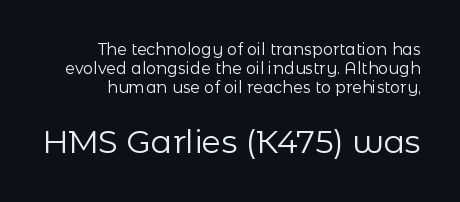
{"serif": "no", "italic": "no", "bold": "no", "weight": "regular", "width": "normal", "stroke_contrast": "low", "x_height": "medium", "monospaced": "no", "underline": "no", "align": "right", "line_spacing_ratio": 1.2, "letter_spacing": "normal", "letter_spacing_em": 0.0, "larger_block": "second", "size_ratio": 2.0, "glyph_px": 32}
